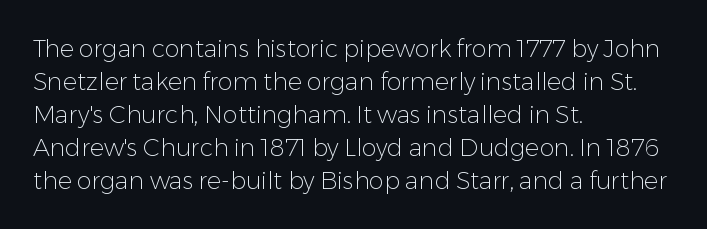
{"italic": "no", "bold": "no", "underline": "no", "align": "left", "line_spacing": "normal", "line_spacing_ratio": 1.37, "letter_spacing": "normal", "letter_spacing_em": 0.0, "glyph_px": 24}
